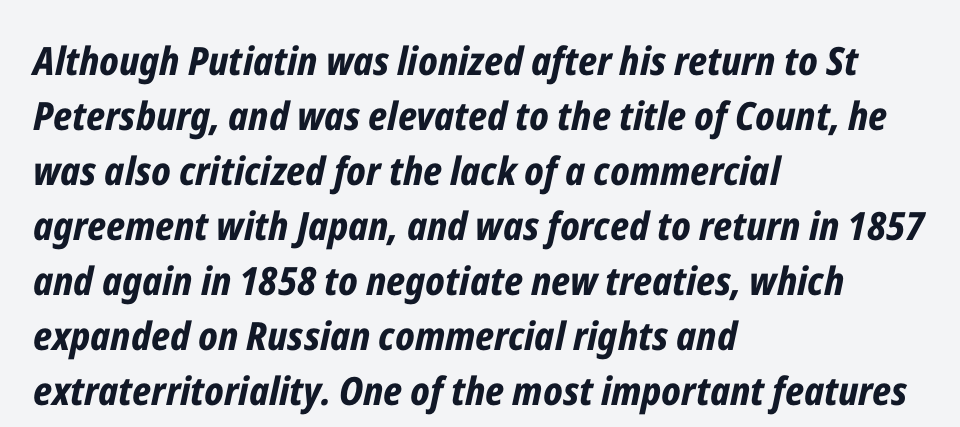
Q: Is the text bold? A: Yes.
Q: Is the text italic (slanted)? A: Yes, it leans right by about 12 degrees.
Q: Is the text underlined? A: No.
Q: How is the paragraph aligned? A: Left-aligned.
Q: Is the spacing between letters normal or unusually wide? A: Normal.
Q: Is the spacing between lines tight, normal or loose? A: Normal.
Q: Width (condensed, normal, or wide)? A: Condensed.
Q: Stroke contrast? A: Low.
Q: x-height? A: Medium.
Q: Monospaced? A: No.
